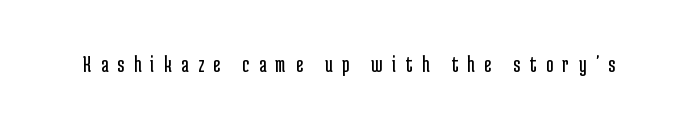
{"italic": "no", "bold": "no", "underline": "no", "letter_spacing": "wide", "letter_spacing_em": 0.4, "glyph_px": 24}
